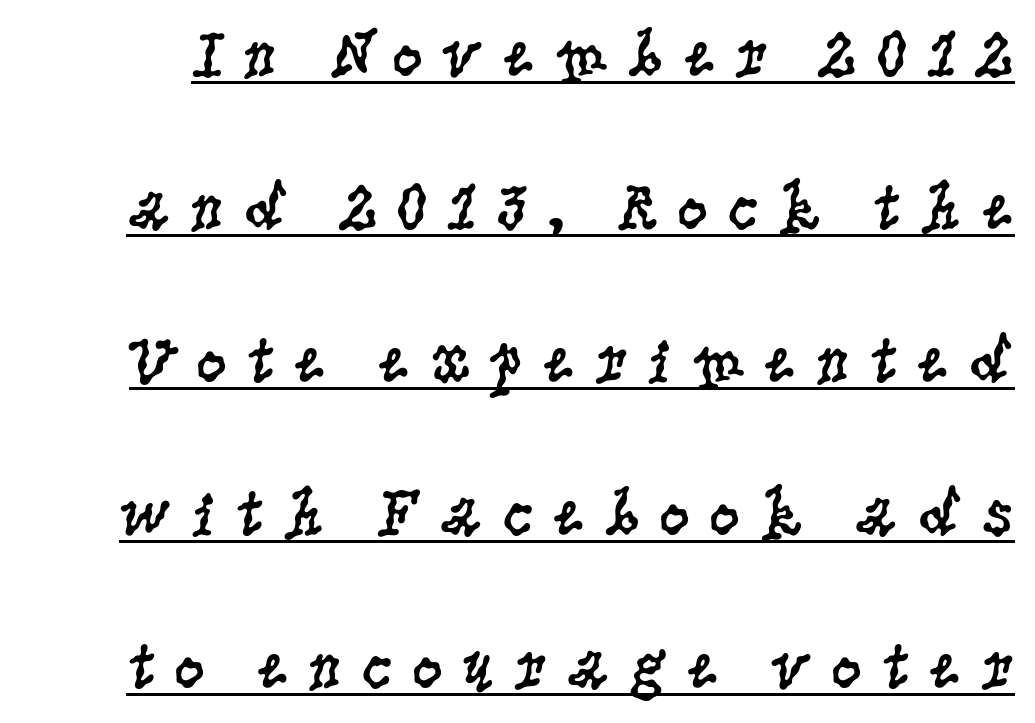
{"serif": "yes", "bold": "no", "weight": "regular", "width": "condensed", "stroke_contrast": "low", "x_height": "large", "monospaced": "no", "underline": "yes", "line_spacing": "loose", "line_spacing_ratio": 2.25, "letter_spacing": "wide", "letter_spacing_em": 0.27, "glyph_px": 68}
